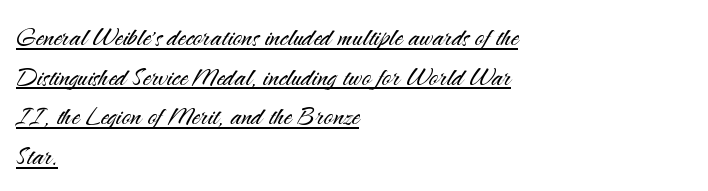
The image shows 32 px light sans-serif type; set left-aligned, line spacing 1.24x, normal letter spacing, underlined; medium stroke contrast and a small x-height.
